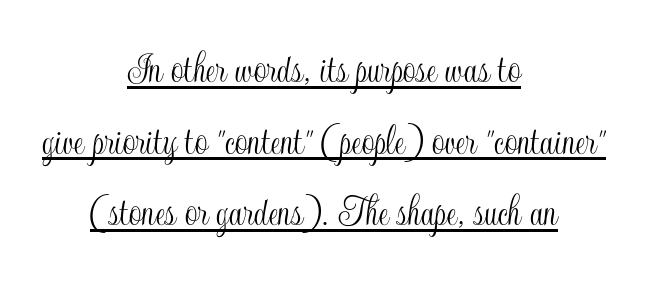
{"width": "condensed", "x_height": "small", "monospaced": "no", "underline": "yes", "align": "center", "line_spacing": "normal", "line_spacing_ratio": 1.59, "letter_spacing": "normal", "letter_spacing_em": 0.0, "glyph_px": 45}
